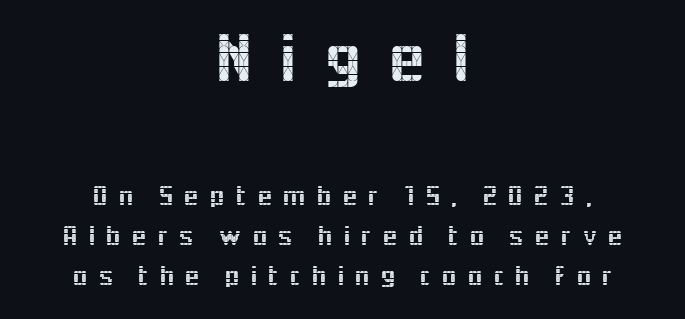
{"serif": "no", "italic": "no", "width": "normal", "x_height": "medium", "monospaced": "no", "underline": "no", "align": "center", "line_spacing": "normal", "line_spacing_ratio": 1.43, "letter_spacing": "wide", "letter_spacing_em": 0.35, "larger_block": "first", "size_ratio": 2.5, "glyph_px": 70}
